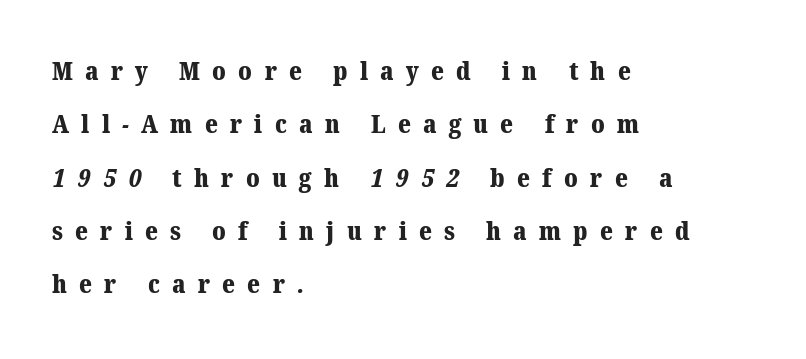
Caption: bold face, heavy strokes. Words float on clear page, feet unadorned. Loose tracking; the words dissolve into strings of separated letters. This sample trades compactness for vertical openness between lines. A classic flush-left, rag-right setting is used for this passage.
